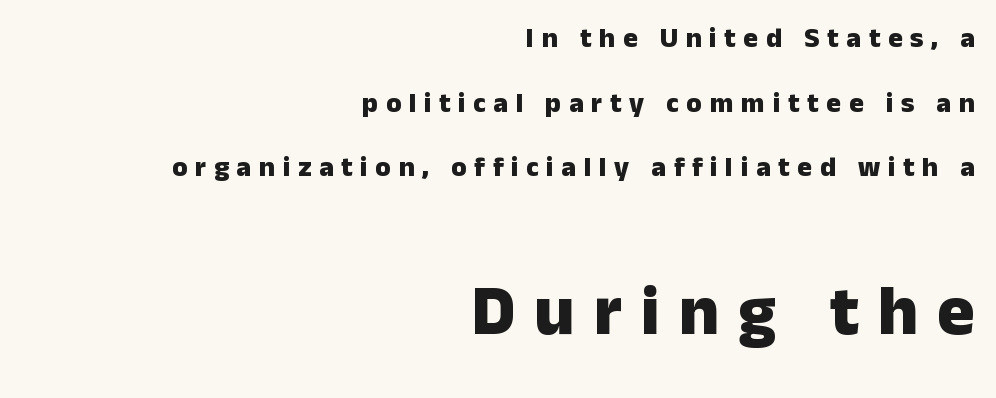
You could only call the tracking loose — the letters float apart. Is there any slant? The stems are plumb. Grotesque or geometric, the face here clearly has no serifs. Caption: upper text group reduced, lower text group enlarged. Anything drawn beneath the words? Only blank space.
